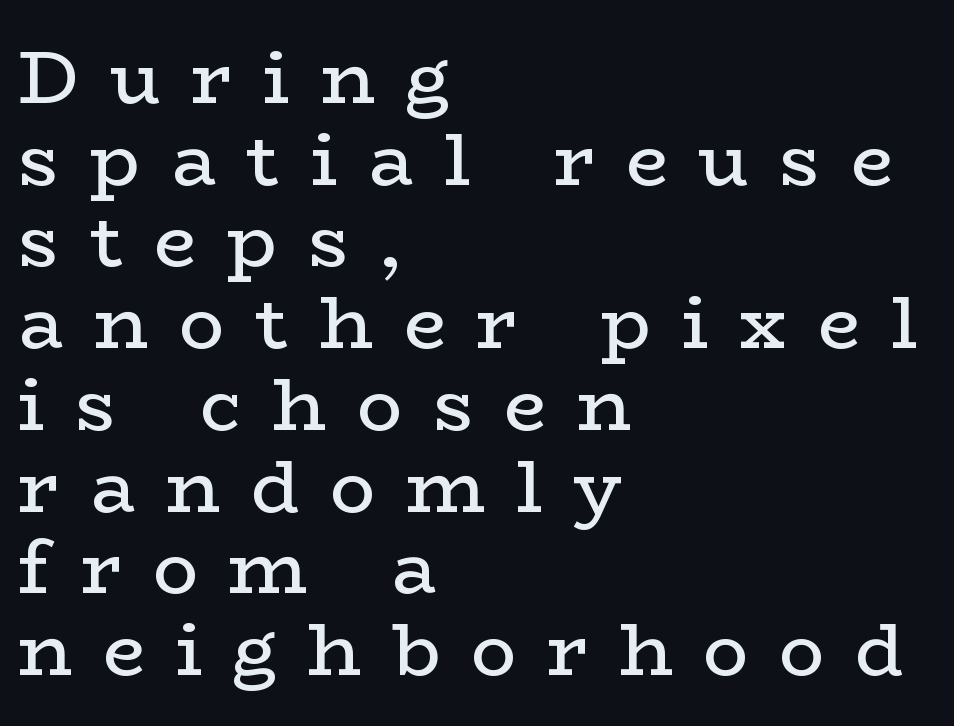
Q: Is the text bold? A: No.
Q: Is the text italic (slanted)? A: No, it is upright.
Q: Is the typeface a serif or a sans-serif typeface? A: Serif.
Q: Is the text underlined? A: No.
Q: How is the paragraph aligned? A: Left-aligned.
Q: Is the spacing between letters normal or unusually wide? A: Unusually wide.
Q: Is the spacing between lines tight, normal or loose? A: Tight.
Q: Width (condensed, normal, or wide)? A: Wide.
Q: Stroke contrast? A: Low.
Q: x-height? A: Medium.
Q: Monospaced? A: No.
